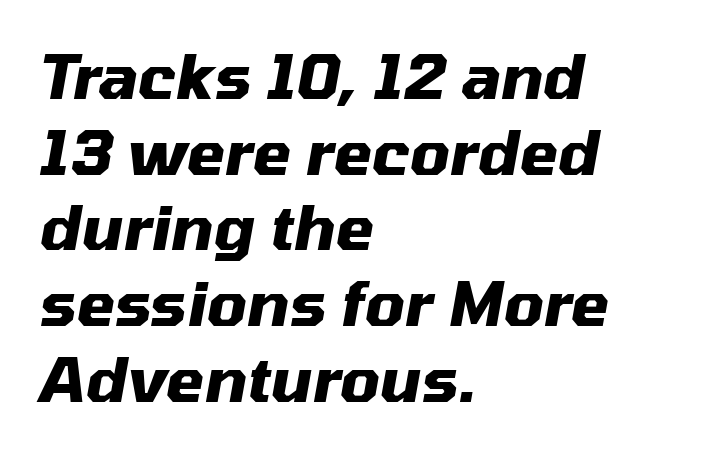
The image shows 62 px heavy type, italic (leaning right); set left-aligned, line spacing 1.22x, normal letter spacing, not underlined; medium stroke contrast and a medium x-height.
